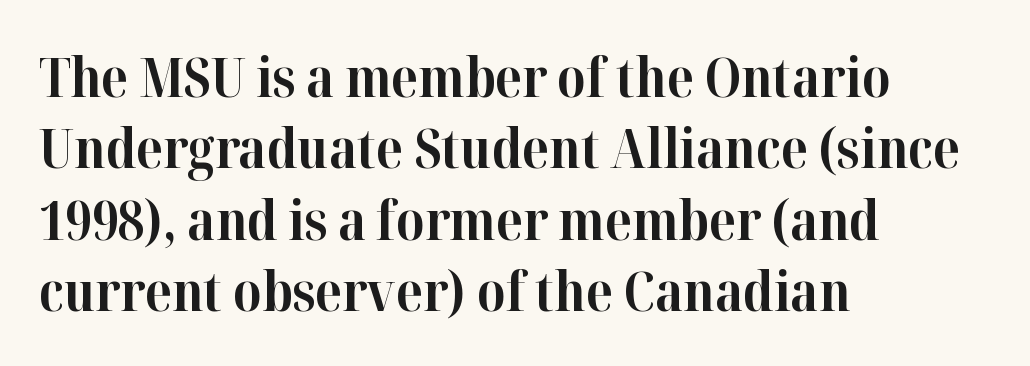
Q: Is the text bold? A: Yes.
Q: Is the text italic (slanted)? A: No, it is upright.
Q: Is the typeface a serif or a sans-serif typeface? A: Serif.
Q: Is the text underlined? A: No.
Q: How is the paragraph aligned? A: Left-aligned.
Q: Is the spacing between letters normal or unusually wide? A: Normal.
Q: Is the spacing between lines tight, normal or loose? A: Normal.
Q: Width (condensed, normal, or wide)? A: Normal.
Q: Stroke contrast? A: High.
Q: x-height? A: Medium.
Q: Monospaced? A: No.
